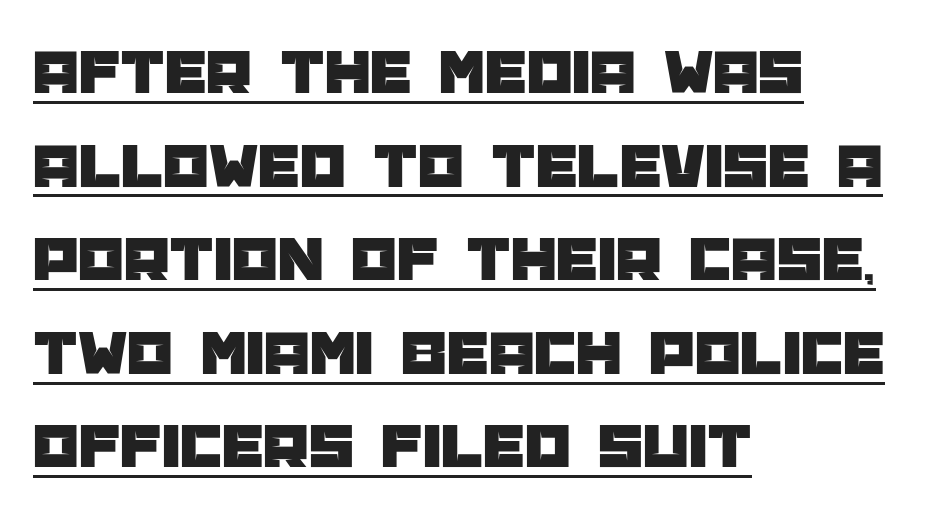
Q: Is the text italic (slanted)? A: No, it is upright.
Q: Is the typeface a serif or a sans-serif typeface? A: Sans-serif.
Q: Is the text underlined? A: Yes.
Q: How is the paragraph aligned? A: Left-aligned.
Q: Is the spacing between letters normal or unusually wide? A: Normal.
Q: Is the spacing between lines tight, normal or loose? A: Normal.
Q: Width (condensed, normal, or wide)? A: Normal.
Q: Stroke contrast? A: Low.
Q: x-height? A: Large.
Q: Monospaced? A: No.
